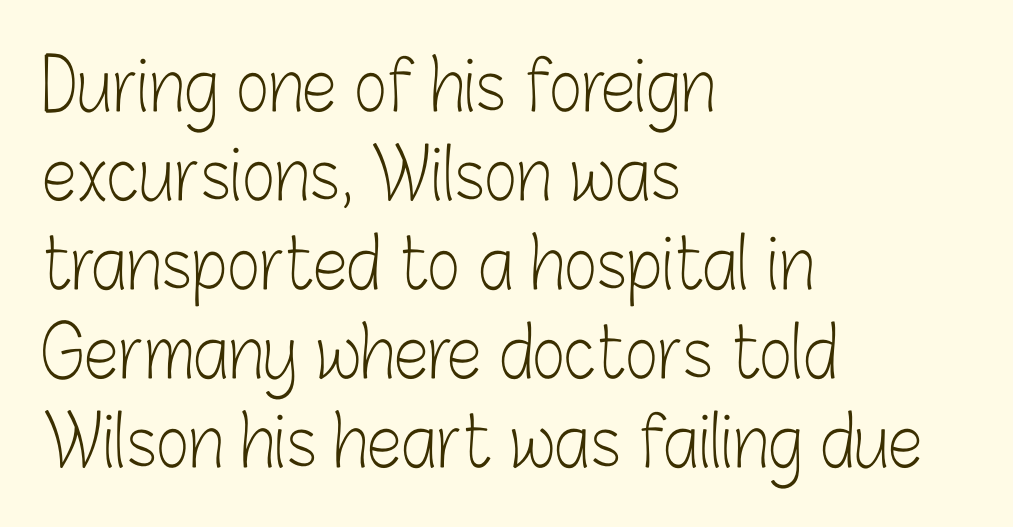
{"serif": "no", "italic": "no", "bold": "no", "weight": "light", "width": "condensed", "stroke_contrast": "low", "x_height": "medium", "monospaced": "no", "underline": "no", "align": "left", "line_spacing": "normal", "line_spacing_ratio": 1.27, "letter_spacing": "normal", "letter_spacing_em": 0.0, "glyph_px": 70}
